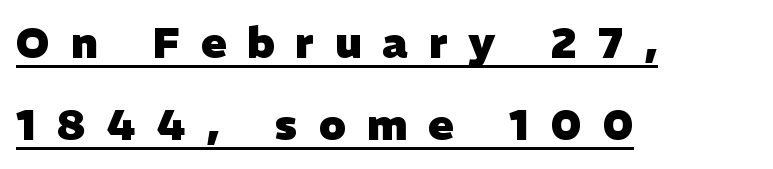
The image shows 42 px heavy sans-serif type; set left-aligned, loose line spacing (1.96x), unusually wide letter spacing (+0.5 em), underlined; low stroke contrast and a medium x-height.
